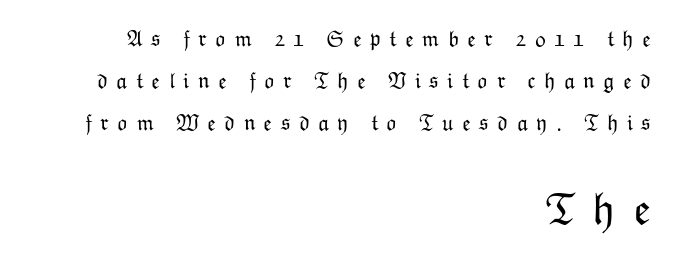
Q: Is the text bold? A: No.
Q: Is the text italic (slanted)? A: No, it is upright.
Q: Is the text underlined? A: No.
Q: How is the paragraph aligned? A: Right-aligned.
Q: Is the spacing between letters normal or unusually wide? A: Unusually wide.
Q: Is the spacing between lines tight, normal or loose? A: Loose.
Q: Which block of text is set in a larger size, the first (top) or the second (bottom)? A: The second (bottom) one.
Q: Width (condensed, normal, or wide)? A: Normal.
Q: Stroke contrast? A: Low.
Q: x-height? A: Medium.
Q: Monospaced? A: No.
